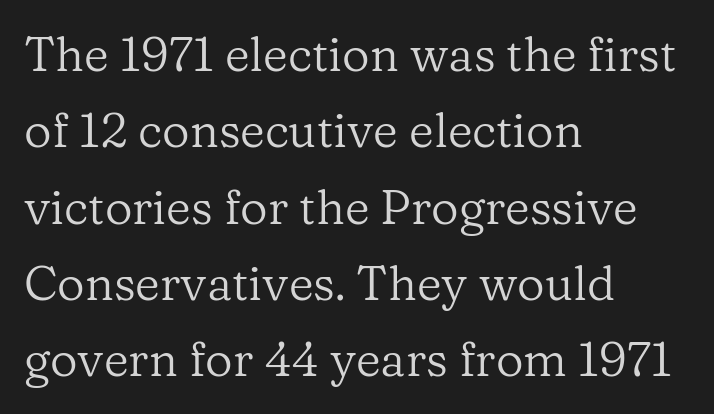
{"serif": "yes", "italic": "no", "bold": "no", "weight": "regular", "width": "normal", "stroke_contrast": "low", "x_height": "medium", "monospaced": "no", "underline": "no", "align": "left", "line_spacing": "normal", "line_spacing_ratio": 1.59, "letter_spacing": "normal", "letter_spacing_em": 0.0, "glyph_px": 48}
